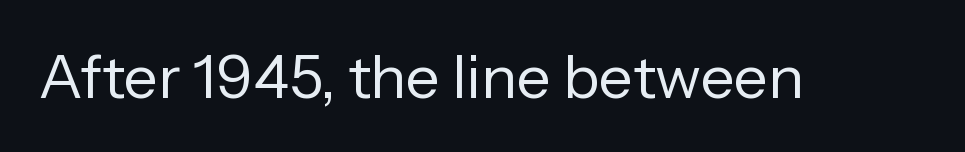
{"serif": "no", "italic": "no", "bold": "no", "weight": "regular", "width": "normal", "stroke_contrast": "low", "x_height": "medium", "monospaced": "no", "underline": "no", "letter_spacing": "normal", "letter_spacing_em": 0.0, "glyph_px": 60}
